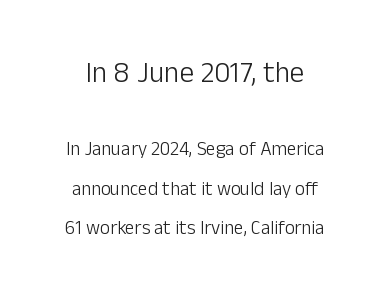
Q: Is the text bold? A: No.
Q: Is the text italic (slanted)? A: No, it is upright.
Q: Is the typeface a serif or a sans-serif typeface? A: Sans-serif.
Q: Is the text underlined? A: No.
Q: Is the spacing between letters normal or unusually wide? A: Normal.
Q: Is the spacing between lines tight, normal or loose? A: Loose.
Q: Which block of text is set in a larger size, the first (top) or the second (bottom)? A: The first (top) one.
Q: Width (condensed, normal, or wide)? A: Normal.
Q: Stroke contrast? A: Low.
Q: x-height? A: Medium.
Q: Monospaced? A: No.
